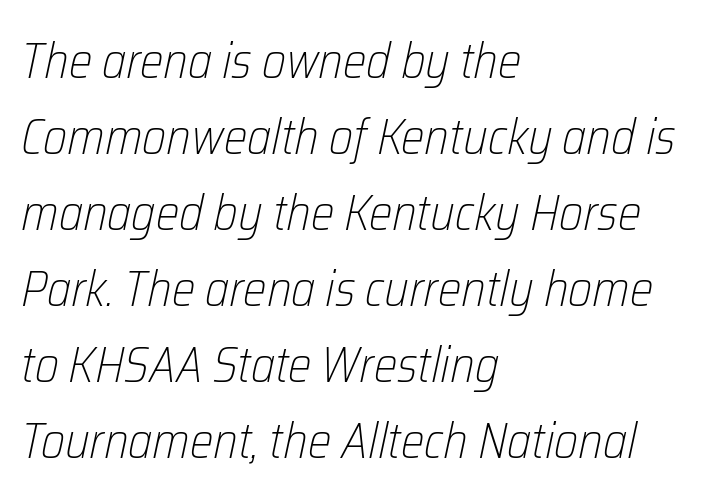
This sample uses an oblique cut, with every glyph tilted off the vertical. On a weight scale, this lands at 450 or below. A typesetter would call this leading conventional body-copy spacing. The letters advance in unequal steps, a hallmark of proportional type.
